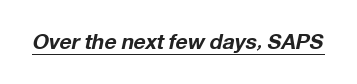
It's the slanting kind of type. Underlined type. The typesetting leans heavy: a genuine bold. Standard letterfit; no display-style spreading of the glyphs.
